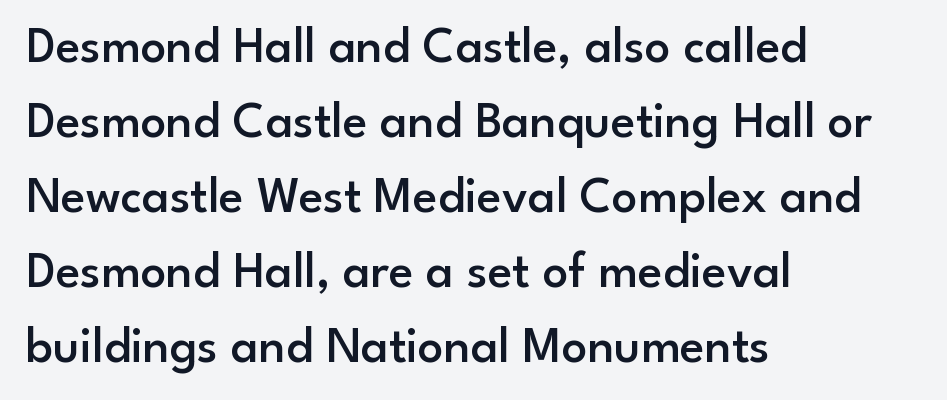
Weight check: semibold — heavier than regular, not quite bold. No feet cap the strokes, marking this as sans-serif type. Casual observation: everything's shoved over to the left. Letters rest on an invisible, unmarked baseline. If you drew a line through each stem, it would be perfectly vertical.
